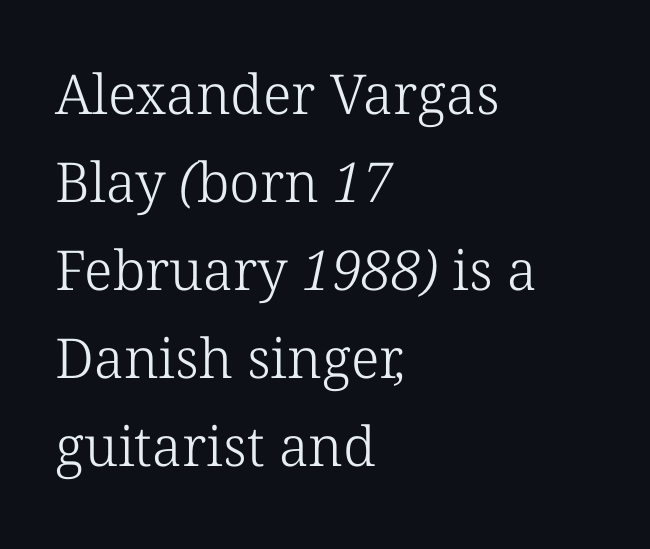
Proportional: the letters do not fall into vertical columns. The rendering keeps characters at their native spacing. Each letter's strokes conclude with small projecting serifs. The specimen omits any rule beneath the text block's lines. Short and long lines alike share a common starting point at left.
